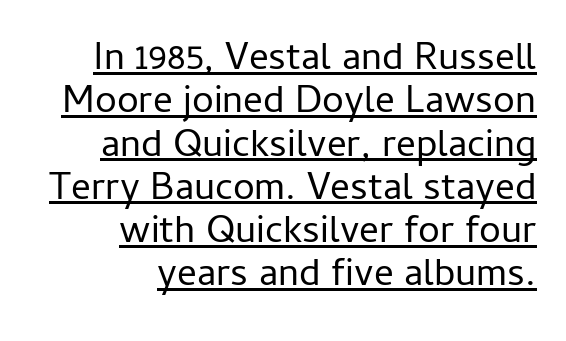
When letters stand straight like this, we call the style roman or upright. Glance below the letters and you will spot a drawn line. Reading down the block, your eye finds every line finishing at a fixed right position. Ink coverage per letter is moderate at most. I'd call this a sans setting — the letters go barefoot.
